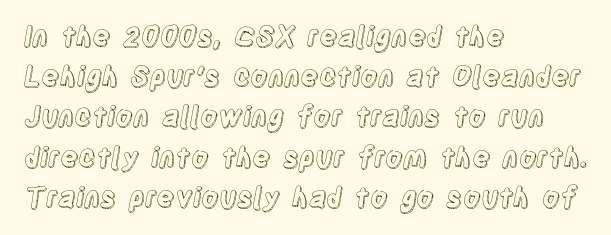
{"underline": "no", "align": "left", "line_spacing": "normal", "line_spacing_ratio": 1.49, "letter_spacing": "normal", "letter_spacing_em": 0.0, "glyph_px": 27}
